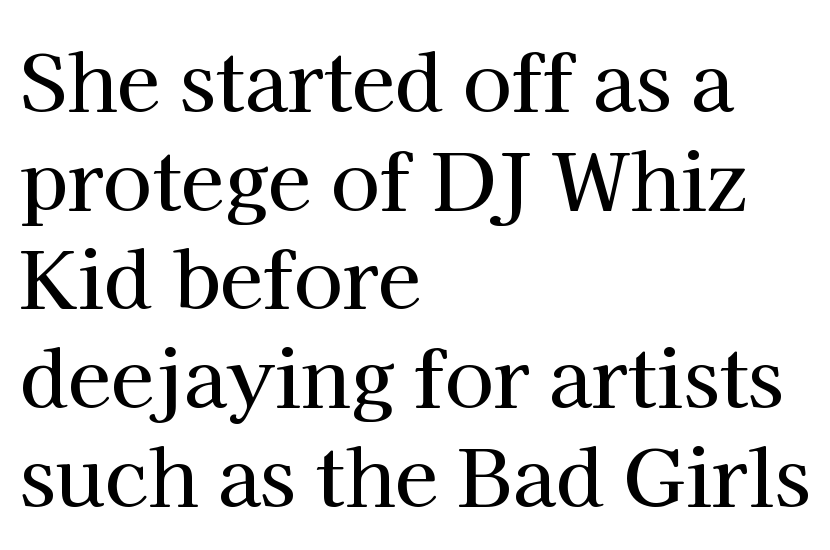
Q: Is the text italic (slanted)? A: No, it is upright.
Q: Is the typeface a serif or a sans-serif typeface? A: Serif.
Q: Is the text underlined? A: No.
Q: How is the paragraph aligned? A: Left-aligned.
Q: Is the spacing between letters normal or unusually wide? A: Normal.
Q: Is the spacing between lines tight, normal or loose? A: Normal.
Q: Width (condensed, normal, or wide)? A: Normal.
Q: Stroke contrast? A: High.
Q: x-height? A: Medium.
Q: Monospaced? A: No.
